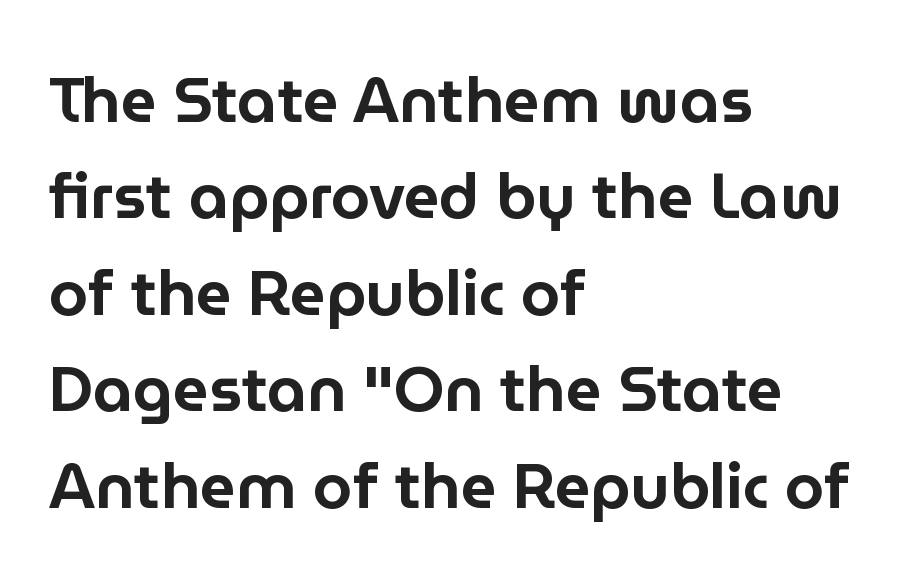
The image shows 63 px sans-serif type, upright; set left-aligned, normal line spacing (1.53x), normal letter spacing, not underlined; low stroke contrast and a medium x-height.
